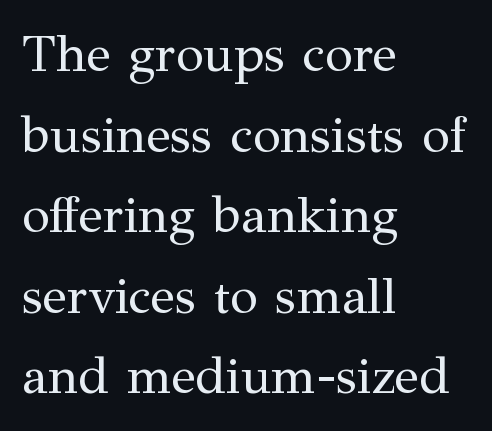
The image shows 51 px regular-weight serif type, upright; set left-aligned, normal line spacing (1.58x), normal letter spacing, not underlined; medium stroke contrast and a medium x-height.
